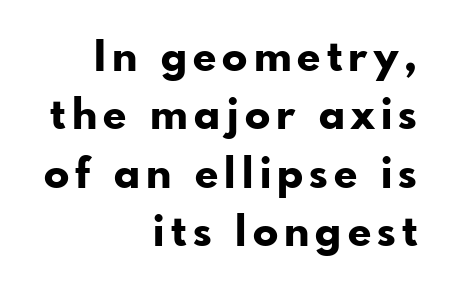
{"serif": "no", "italic": "no", "bold": "yes", "weight": "bold", "width": "normal", "stroke_contrast": "low", "x_height": "small", "monospaced": "no", "underline": "no", "align": "right", "line_spacing": "normal", "line_spacing_ratio": 1.39, "glyph_px": 42}
